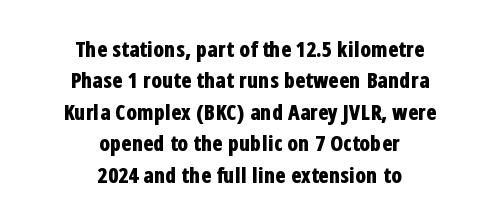
On the weight axis this lands at bold, roughly 700. The area under the type is left untouched. Whoever set this chose a conventional vertical rhythm. The typesetter chose a symmetrical, centered arrangement here. A typesetter would call this zero additional tracking. Italic: no, the glyphs are upright roman.
